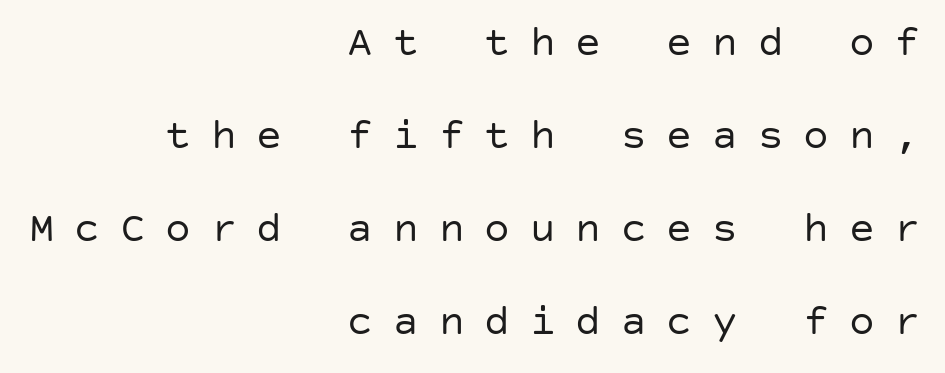
The image shows 43 px regular-weight sans-serif type, upright; set right-aligned, loose line spacing (2.16x), unusually wide letter spacing (+0.46 em), not underlined; low stroke contrast and a large x-height.
